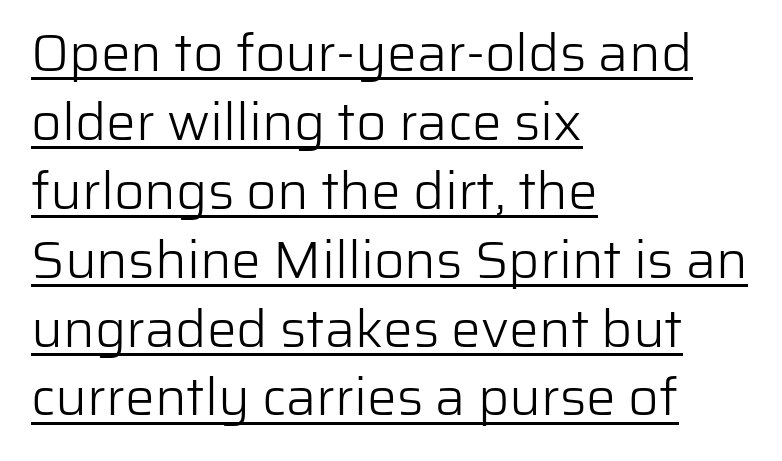
{"serif": "no", "italic": "no", "bold": "no", "weight": "light", "width": "normal", "stroke_contrast": "low", "x_height": "medium", "monospaced": "no", "underline": "yes", "align": "left", "line_spacing": "normal", "line_spacing_ratio": 1.3, "letter_spacing": "normal", "letter_spacing_em": 0.0, "glyph_px": 53}
